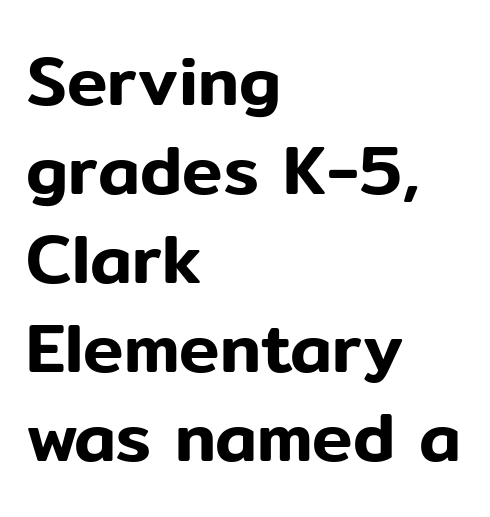
The image shows 68 px sans-serif type, upright; set left-aligned, normal line spacing (1.31x), normal letter spacing, not underlined; low stroke contrast and a medium x-height.
